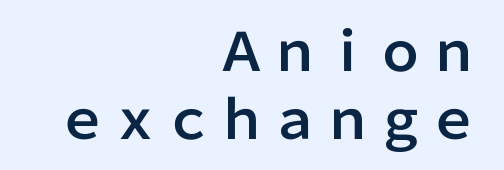
Q: Is the text italic (slanted)? A: No, it is upright.
Q: Is the typeface a serif or a sans-serif typeface? A: Sans-serif.
Q: Is the text underlined? A: No.
Q: How is the paragraph aligned? A: Right-aligned.
Q: Is the spacing between letters normal or unusually wide? A: Normal.
Q: Is the spacing between lines tight, normal or loose? A: Normal.
Q: Width (condensed, normal, or wide)? A: Normal.
Q: Stroke contrast? A: Low.
Q: x-height? A: Medium.
Q: Monospaced? A: No.
